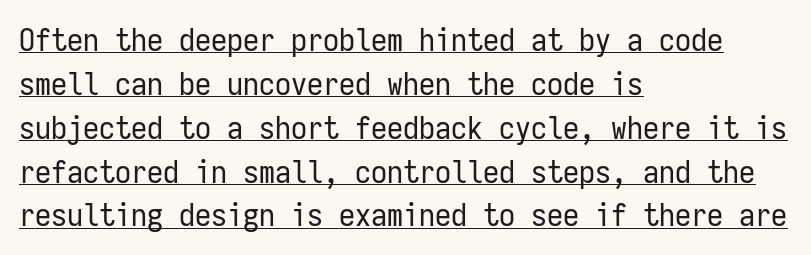
The image shows 32 px regular-weight, condensed sans-serif type, upright, monospaced; set left-aligned, normal line spacing (1.37x), normal letter spacing, underlined; low stroke contrast and a medium x-height.
